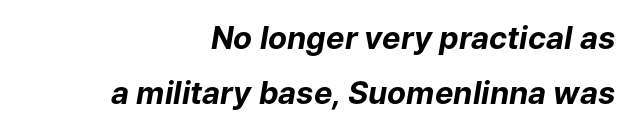
{"italic": "yes", "lean": "right", "slant_degrees": 9, "bold": "yes", "weight": "bold", "width": "normal", "stroke_contrast": "low", "x_height": "medium", "monospaced": "no", "underline": "no", "align": "right", "line_spacing_ratio": 1.76, "letter_spacing": "normal", "letter_spacing_em": 0.0, "glyph_px": 31}
